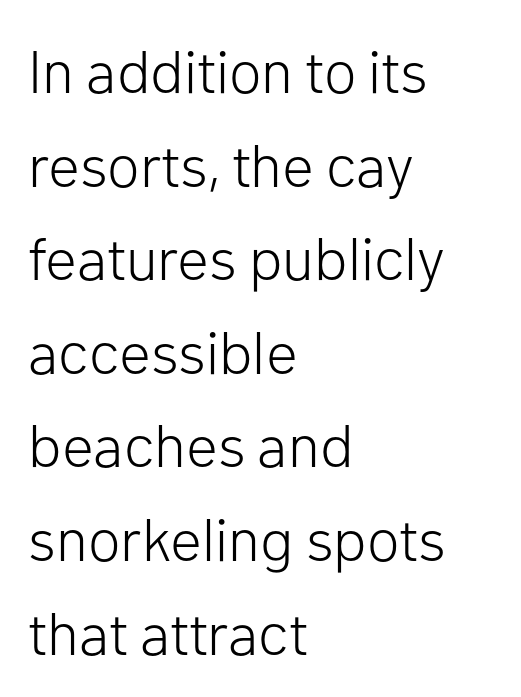
Q: Is the text bold? A: No.
Q: Is the text italic (slanted)? A: No, it is upright.
Q: Is the typeface a serif or a sans-serif typeface? A: Sans-serif.
Q: Is the text underlined? A: No.
Q: How is the paragraph aligned? A: Left-aligned.
Q: Is the spacing between letters normal or unusually wide? A: Normal.
Q: Is the spacing between lines tight, normal or loose? A: Normal.
Q: Width (condensed, normal, or wide)? A: Normal.
Q: Stroke contrast? A: Low.
Q: x-height? A: Medium.
Q: Monospaced? A: No.
